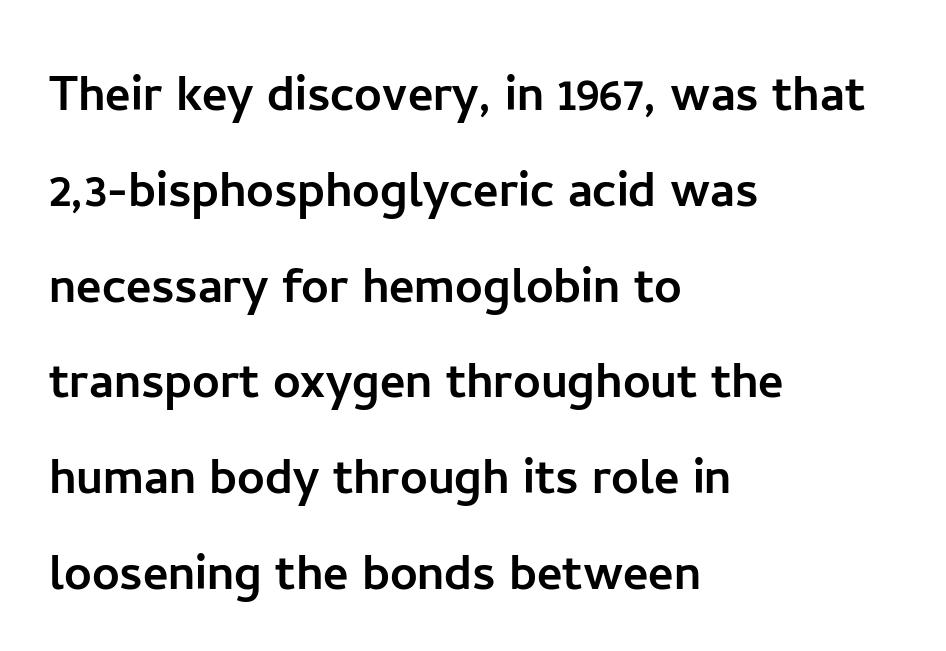
Q: Is the text italic (slanted)? A: No, it is upright.
Q: Is the typeface a serif or a sans-serif typeface? A: Sans-serif.
Q: Is the text underlined? A: No.
Q: How is the paragraph aligned? A: Left-aligned.
Q: Is the spacing between letters normal or unusually wide? A: Normal.
Q: Is the spacing between lines tight, normal or loose? A: Normal.
Q: Width (condensed, normal, or wide)? A: Normal.
Q: Stroke contrast? A: Low.
Q: x-height? A: Medium.
Q: Monospaced? A: No.
